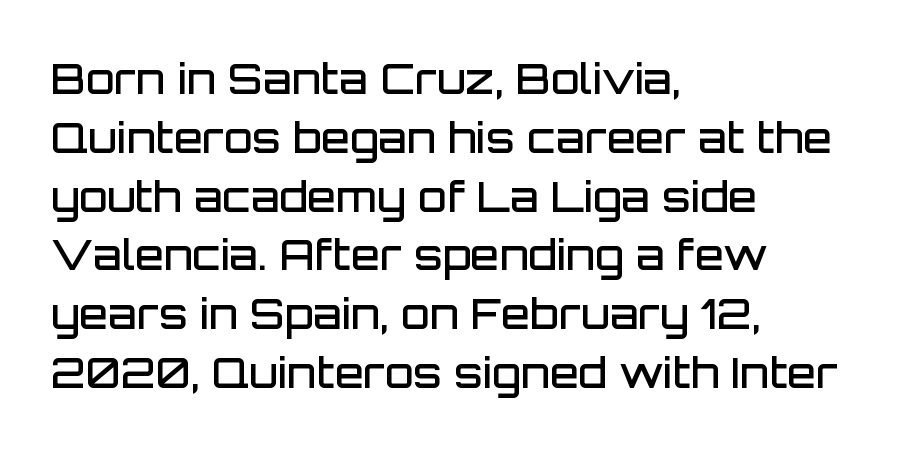
The image shows 42 px semibold sans-serif type, upright; set left-aligned, normal line spacing (1.4x), normal letter spacing, not underlined; low stroke contrast and a large x-height.
